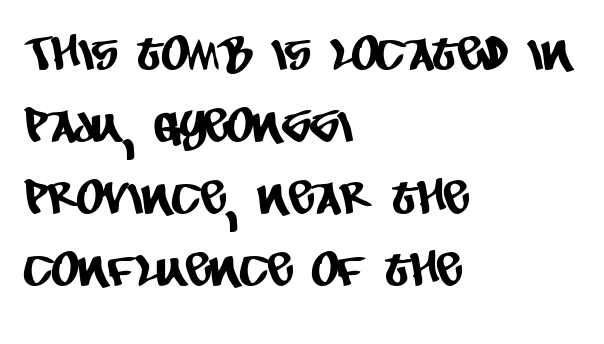
The image shows 47 px condensed sans-serif type; set left-aligned, normal line spacing (1.53x), normal letter spacing, not underlined; low stroke contrast and a large x-height.
